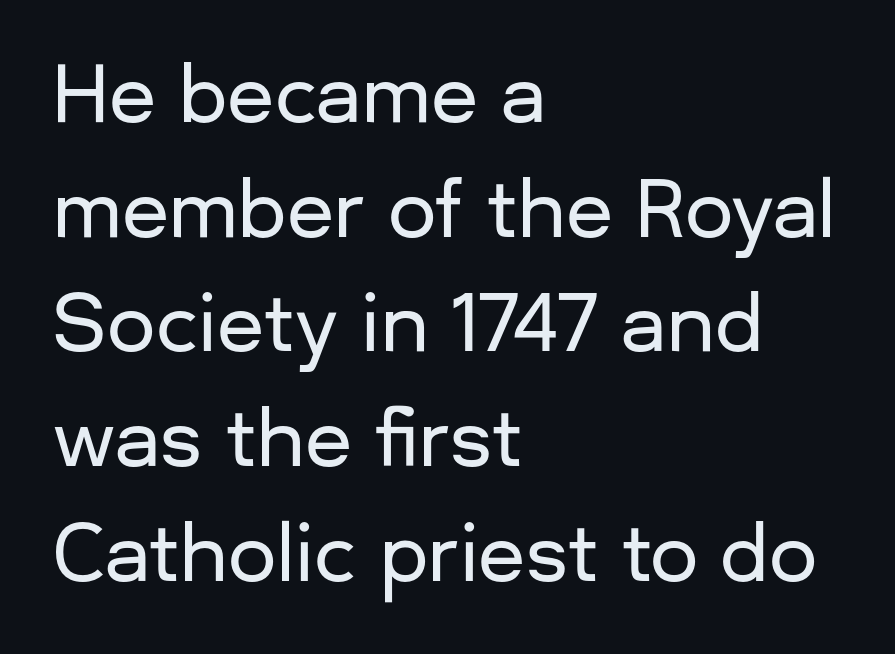
The image shows 77 px sans-serif type, upright; set left-aligned, normal line spacing (1.49x), normal letter spacing, not underlined; low stroke contrast and a medium x-height.
